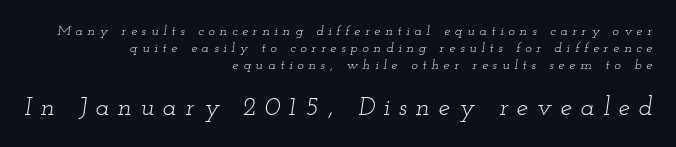
{"italic": "yes", "lean": "right", "slant_degrees": 12, "bold": "no", "underline": "no", "align": "right", "line_spacing_ratio": 1.2, "letter_spacing": "wide", "letter_spacing_em": 0.33, "larger_block": "second", "size_ratio": 1.86, "glyph_px": 26}
